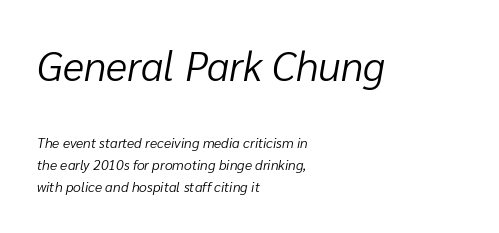
The image shows 41 px light type, italic (leaning right); set left-aligned, normal line spacing (1.55x), normal letter spacing, not underlined; the first (top) block is 2.93x larger; low stroke contrast and a medium x-height.
